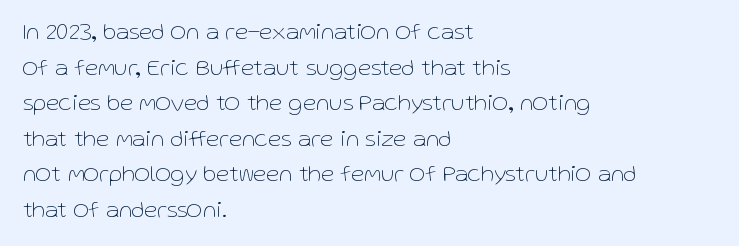
Q: Is the text bold? A: No.
Q: Is the text italic (slanted)? A: No, it is upright.
Q: Is the text underlined? A: No.
Q: How is the paragraph aligned? A: Left-aligned.
Q: Is the spacing between letters normal or unusually wide? A: Normal.
Q: Is the spacing between lines tight, normal or loose? A: Normal.
